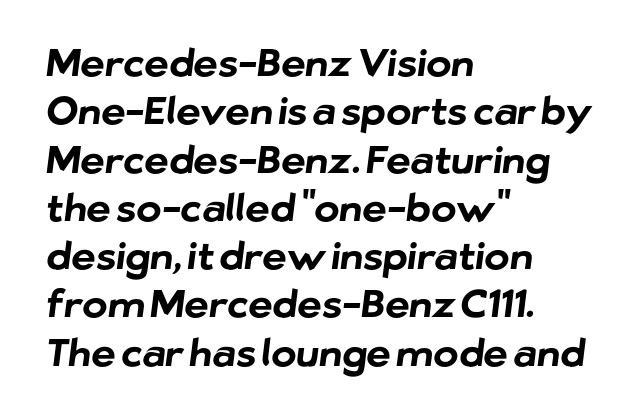
Q: Is the text bold? A: Yes.
Q: Is the typeface a serif or a sans-serif typeface? A: Sans-serif.
Q: Is the text underlined? A: No.
Q: How is the paragraph aligned? A: Left-aligned.
Q: Is the spacing between letters normal or unusually wide? A: Normal.
Q: Is the spacing between lines tight, normal or loose? A: Normal.
Q: Width (condensed, normal, or wide)? A: Normal.
Q: Stroke contrast? A: Low.
Q: x-height? A: Medium.
Q: Monospaced? A: No.
